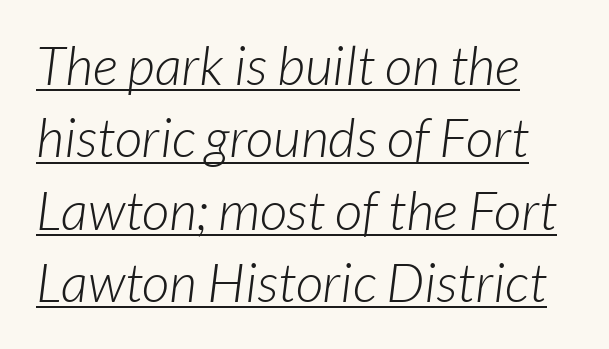
{"serif": "no", "bold": "no", "weight": "light", "width": "normal", "stroke_contrast": "low", "x_height": "medium", "monospaced": "no", "underline": "yes", "line_spacing": "normal", "line_spacing_ratio": 1.34, "letter_spacing": "normal", "letter_spacing_em": 0.0, "glyph_px": 54}
